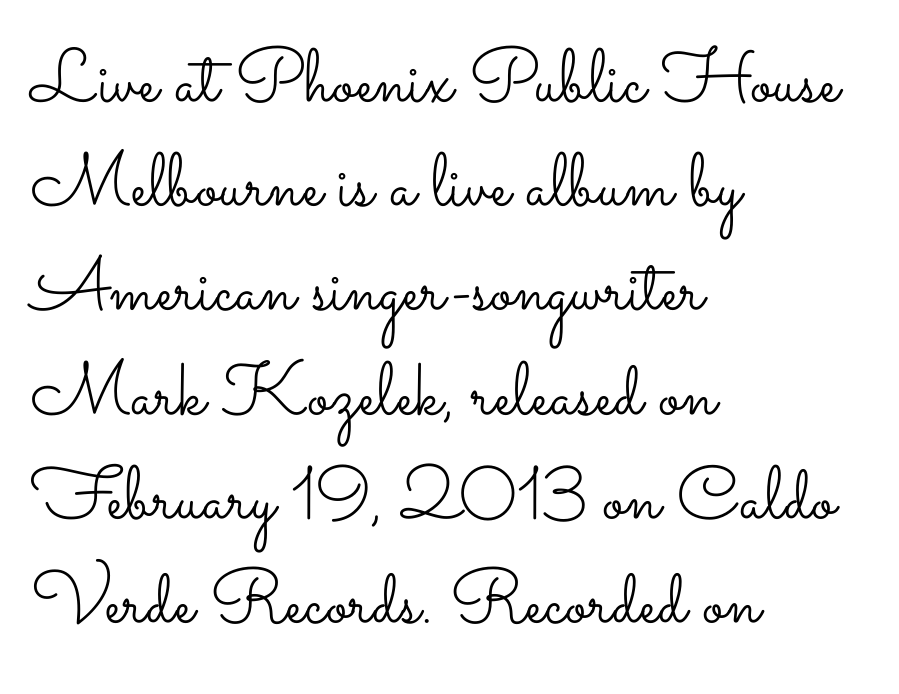
Q: Is the text bold? A: No.
Q: Is the text italic (slanted)? A: Yes.
Q: Is the text underlined? A: No.
Q: How is the paragraph aligned? A: Left-aligned.
Q: Is the spacing between letters normal or unusually wide? A: Normal.
Q: Is the spacing between lines tight, normal or loose? A: Normal.
Q: Width (condensed, normal, or wide)? A: Wide.
Q: Stroke contrast? A: Low.
Q: x-height? A: Small.
Q: Monospaced? A: No.
